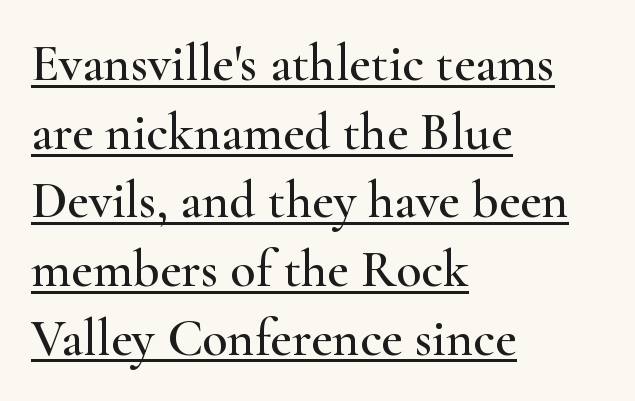
Leading matches the norm, producing a regular column. Does the copy run flush right? No — it runs flush left. You can see a thin bar hugging the bottom of the glyphs. Spacing between characters is what you'd get straight out of the box. A roman cut, with each character standing at attention. Character widths vary here, with narrow letters taking less room than wide ones.
